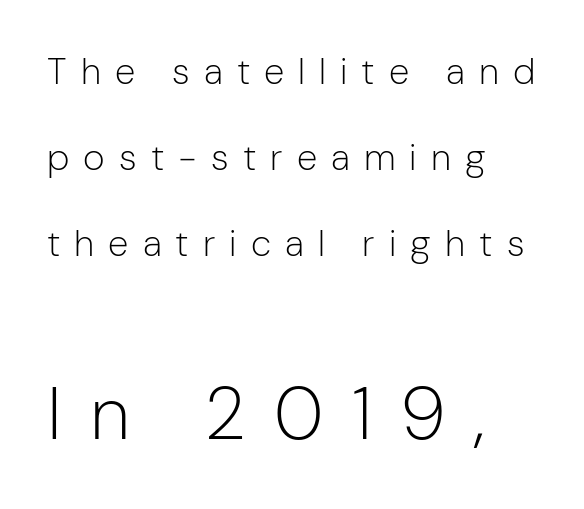
The image shows 74 px light sans-serif type, upright; set left-aligned, loose line spacing (2.33x), unusually wide letter spacing (+0.38 em), not underlined; the second (bottom) block is 2.0x larger; low stroke contrast and a medium x-height.
